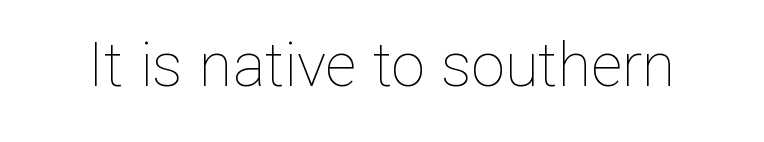
{"italic": "no", "bold": "no", "weight": "thin", "width": "normal", "stroke_contrast": "low", "x_height": "medium", "monospaced": "no", "underline": "no", "letter_spacing": "normal", "letter_spacing_em": 0.0, "glyph_px": 61}
